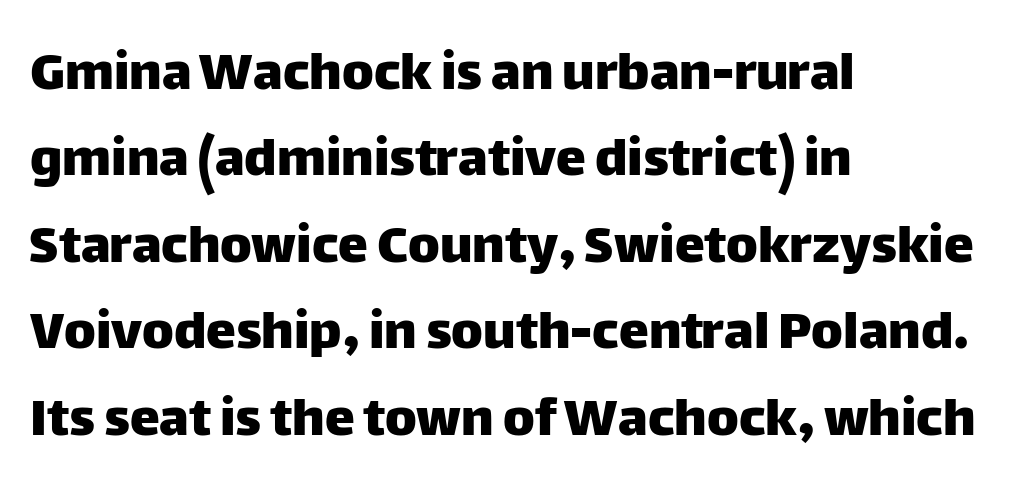
Q: Is the text italic (slanted)? A: No, it is upright.
Q: Is the typeface a serif or a sans-serif typeface? A: Sans-serif.
Q: Is the text underlined? A: No.
Q: How is the paragraph aligned? A: Left-aligned.
Q: Is the spacing between letters normal or unusually wide? A: Normal.
Q: Is the spacing between lines tight, normal or loose? A: Normal.
Q: Width (condensed, normal, or wide)? A: Normal.
Q: Stroke contrast? A: Low.
Q: x-height? A: Large.
Q: Monospaced? A: No.
